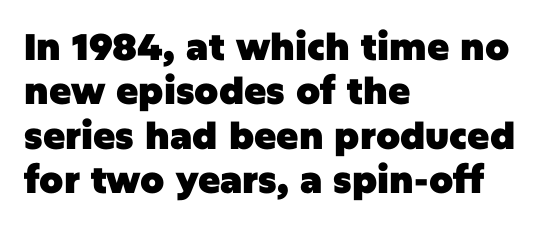
Does the type have serifs? No, each stem ends abruptly. Bare-footed words on every line. A typesetter would call this zero additional tracking. The face used here is proportionally spaced, like ordinary book or web type. The paragraph has a hard left edge and a soft right edge.
